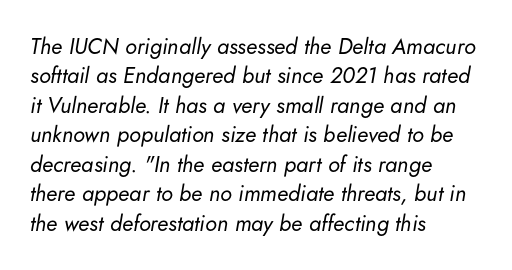
The image shows 22 px text type, italic (leaning right); set left-aligned, normal line spacing (1.34x), normal letter spacing, not underlined.
